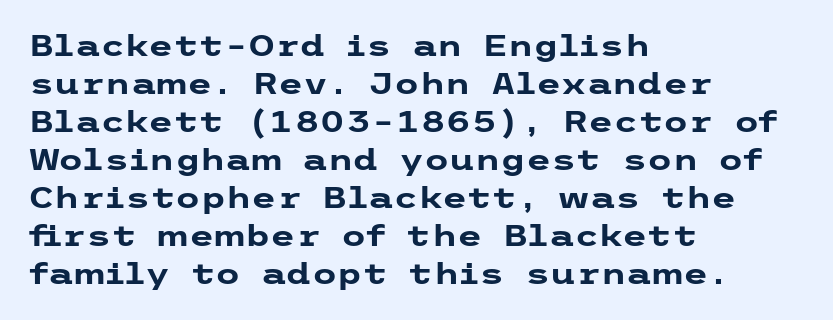
{"serif": "no", "italic": "no", "bold": "yes", "weight": "heavy", "width": "wide", "stroke_contrast": "low", "x_height": "medium", "underline": "no", "align": "left", "line_spacing": "normal", "line_spacing_ratio": 1.31, "letter_spacing": "normal", "letter_spacing_em": 0.0, "glyph_px": 29}
